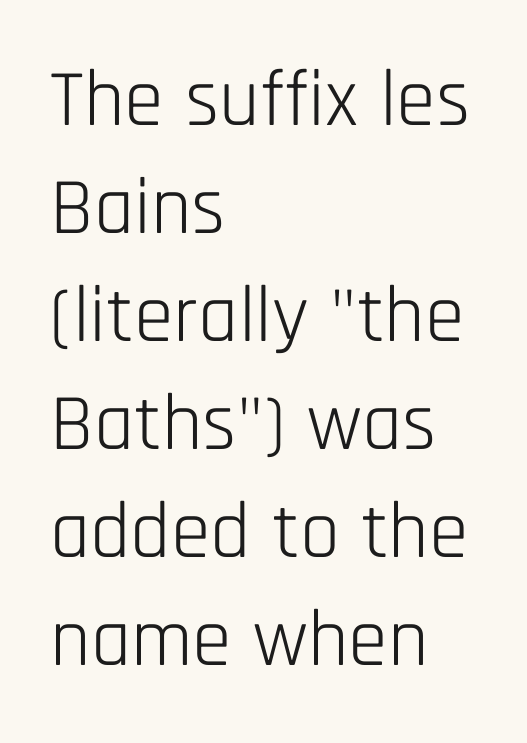
These lines are rendered in a variable-pitch font. Spacing between characters is what you'd get straight out of the box. The text block is weighted toward the left margin, trailing off unevenly rightward. Posture: vertical.
